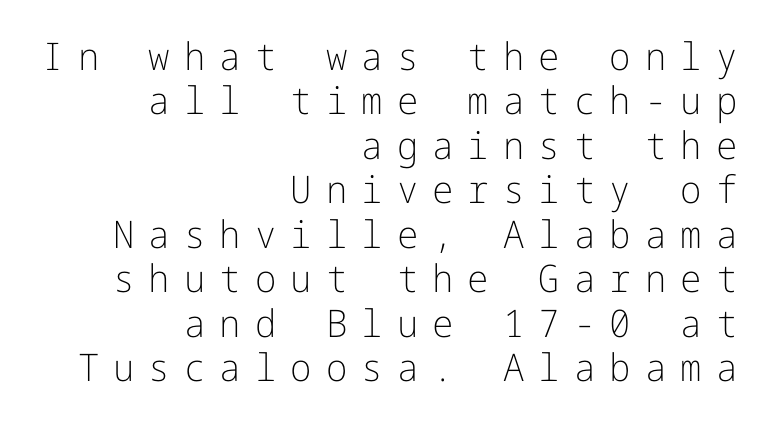
Q: Is the text bold? A: No.
Q: Is the text italic (slanted)? A: No, it is upright.
Q: Is the typeface a serif or a sans-serif typeface? A: Sans-serif.
Q: Is the text underlined? A: No.
Q: How is the paragraph aligned? A: Right-aligned.
Q: Is the spacing between letters normal or unusually wide? A: Unusually wide.
Q: Width (condensed, normal, or wide)? A: Normal.
Q: Stroke contrast? A: Low.
Q: x-height? A: Medium.
